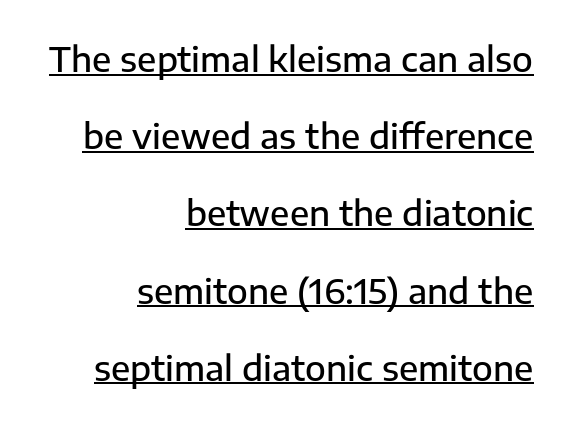
Designer's note — italics off, roman on. Here the designer chose a conventional face with non-uniform glyph widths. The line-height multiplier appears high, well above default. In CSS terms this would be text-align: right.
